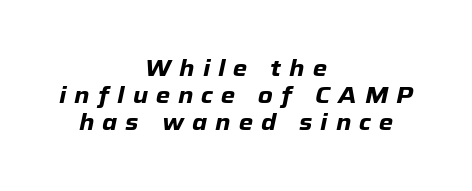
The image shows 23 px bold type, italic (leaning right); set centered, line spacing 1.18x, unusually wide letter spacing (+0.35 em), not underlined.
